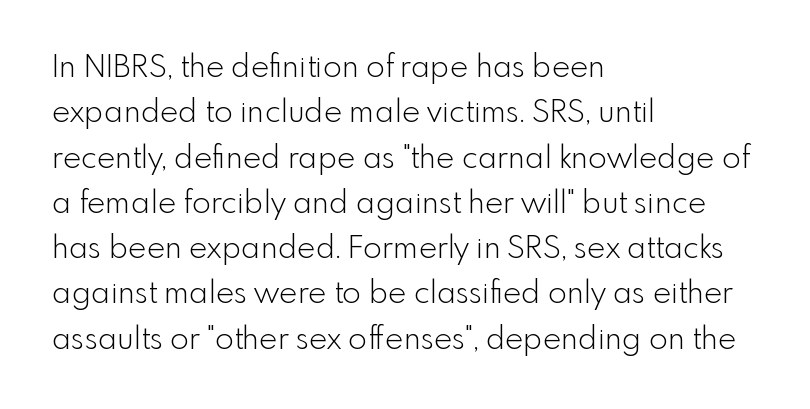
Q: Is the text bold? A: No.
Q: Is the text italic (slanted)? A: No, it is upright.
Q: Is the typeface a serif or a sans-serif typeface? A: Sans-serif.
Q: Is the text underlined? A: No.
Q: How is the paragraph aligned? A: Left-aligned.
Q: Is the spacing between letters normal or unusually wide? A: Normal.
Q: Is the spacing between lines tight, normal or loose? A: Normal.
Q: Width (condensed, normal, or wide)? A: Normal.
Q: x-height? A: Small.
Q: Monospaced? A: No.
